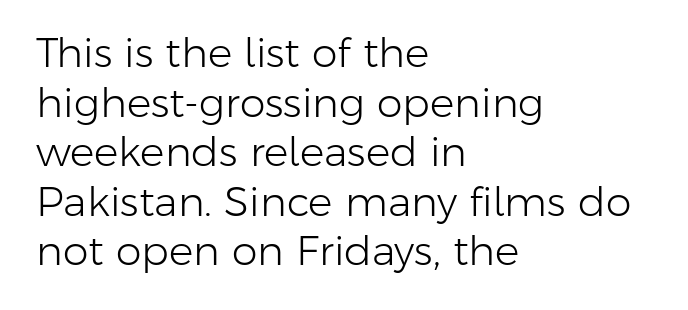
{"serif": "no", "italic": "no", "bold": "no", "weight": "light", "width": "normal", "stroke_contrast": "low", "x_height": "medium", "monospaced": "no", "underline": "no", "align": "left", "line_spacing_ratio": 1.21, "letter_spacing": "normal", "letter_spacing_em": 0.0, "glyph_px": 41}
